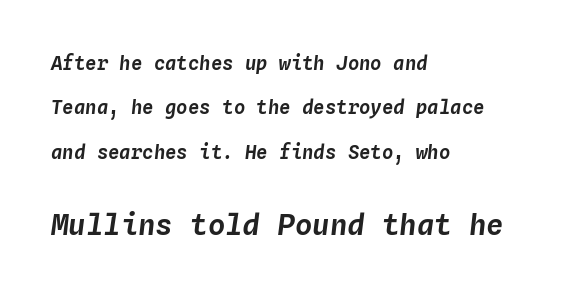
Anything drawn beneath the words? Only blank space. Monospaced: the letters line up in strict vertical columns. A typesetter would call this zero additional tracking. The rendering uses a large line-height, opening up the rows. Style check: oblique. The setting favours the left margin, as ordinary paragraphs usually do.
